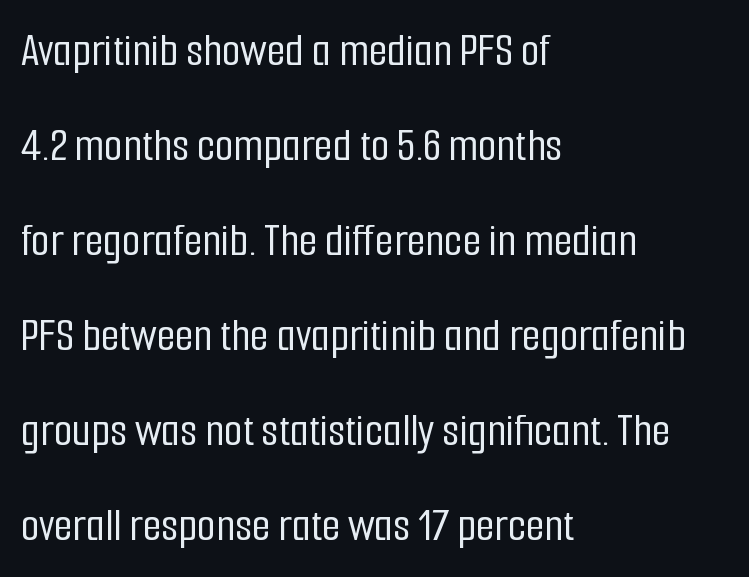
The image shows 48 px condensed sans-serif type, upright; set left-aligned, loose line spacing (1.98x), normal letter spacing, not underlined; low stroke contrast and a medium x-height.
